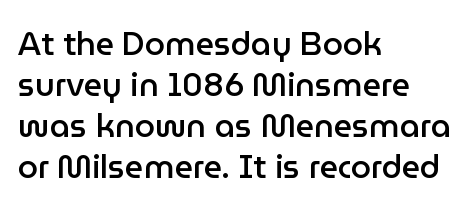
The image shows 32 px semibold sans-serif type, upright; set left-aligned, normal line spacing (1.28x), normal letter spacing, not underlined; low stroke contrast and a medium x-height.
